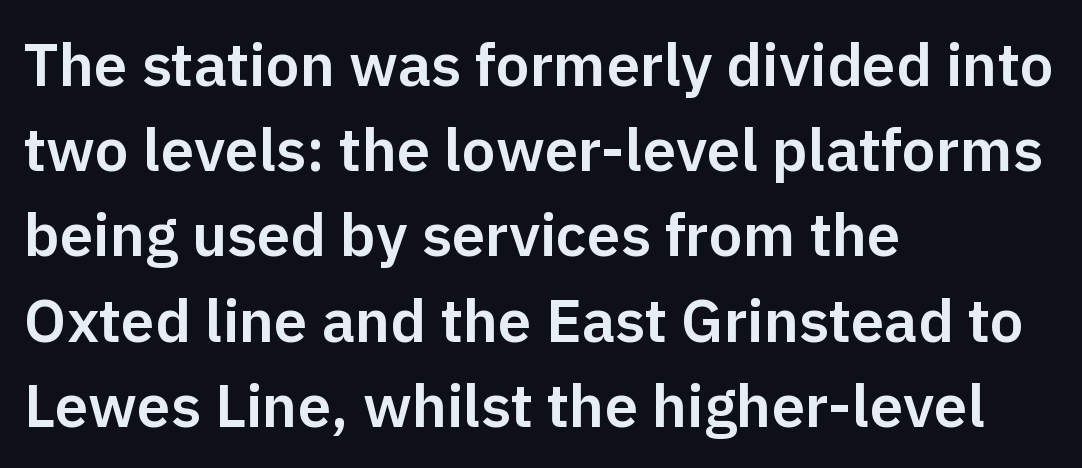
Each letter keeps its own natural width here, so spacing adapts to shape. Letter spacing: default. The compositor pushed each line to the left boundary. Any mark beneath the type? The region is blank.
